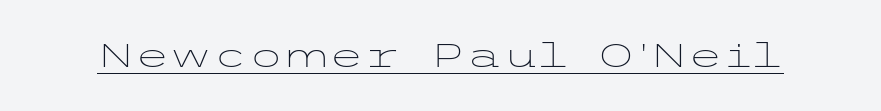
The image shows 33 px light, wide sans-serif type, upright; set normal letter spacing, underlined; low stroke contrast and a medium x-height.
